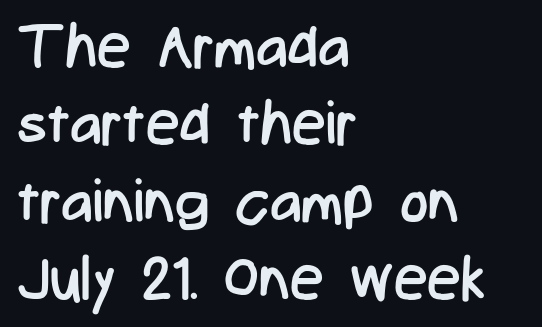
Q: Is the text bold? A: No.
Q: Is the text italic (slanted)? A: No, it is upright.
Q: Is the typeface a serif or a sans-serif typeface? A: Sans-serif.
Q: Is the text underlined? A: No.
Q: How is the paragraph aligned? A: Left-aligned.
Q: Is the spacing between letters normal or unusually wide? A: Normal.
Q: Is the spacing between lines tight, normal or loose? A: Normal.
Q: Width (condensed, normal, or wide)? A: Condensed.
Q: Stroke contrast? A: Low.
Q: x-height? A: Medium.
Q: Monospaced? A: No.
